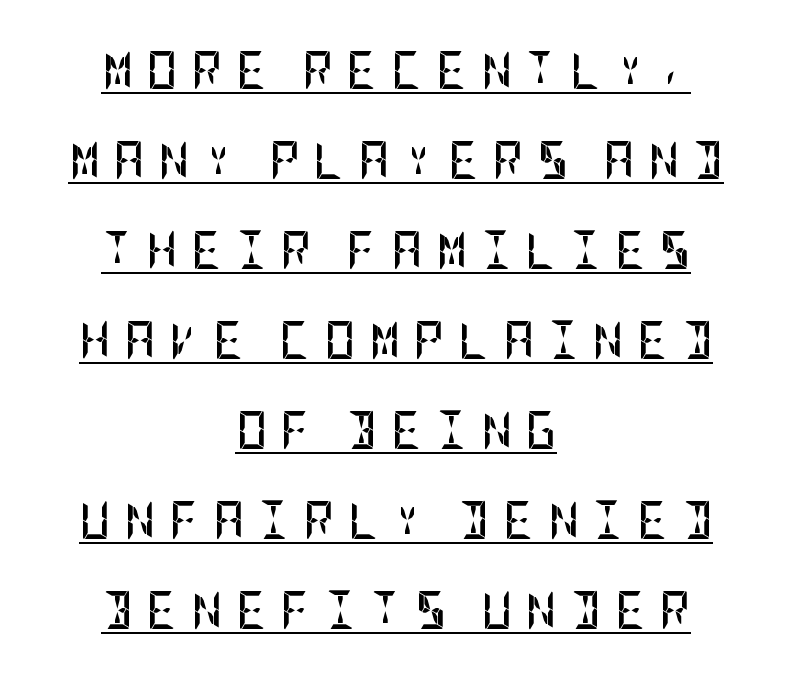
Honestly, the underline is the first thing you notice here. How are the letters spaced? Widely, with obvious added tracking. Grotesque or geometric, the face here clearly has no serifs. Rendered with straight, roman letterforms. Layout note: lines centered.
